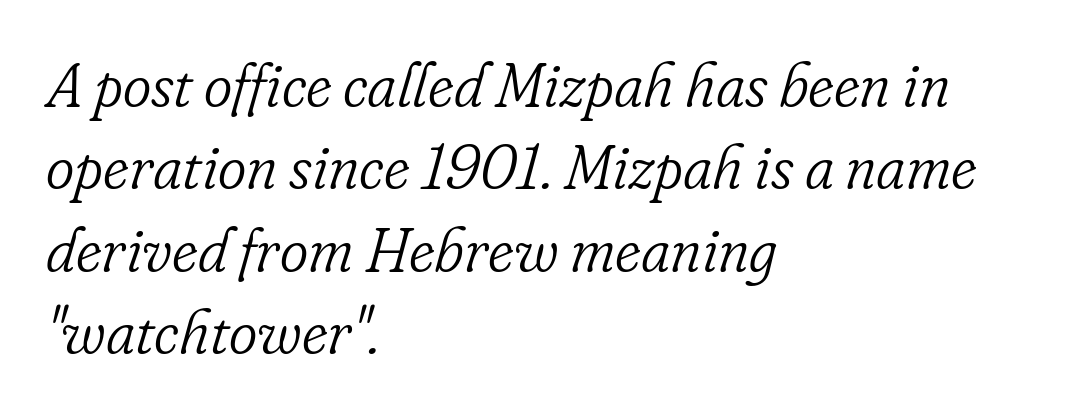
Designer's note — italics engaged. The glyphs in this specimen are seriffed. The text block is weighted toward the left margin, trailing off unevenly rightward. This sample has the flowing, uneven cadence of proportional lettering. Vertical stems look standard width or narrower in stroke. This rendering leaves character spacing at its baseline value.
